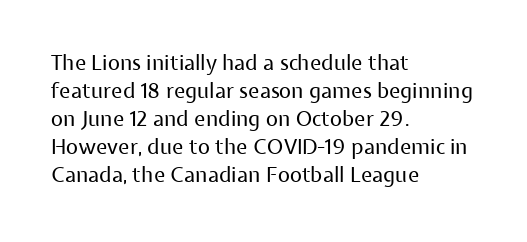
The paragraph has a hard left edge and a soft right edge. Rows of type keep a routine distance in the vertical direction. The letters sit at their default tracking, neither squeezed nor spread. Posture: vertical.
